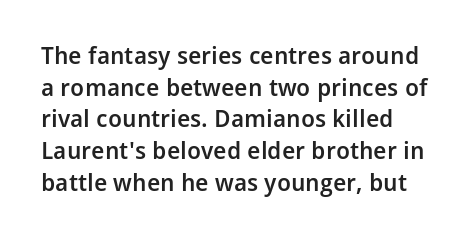
{"italic": "no", "bold": "semi", "underline": "no", "line_spacing": "normal", "line_spacing_ratio": 1.32, "letter_spacing": "normal", "letter_spacing_em": 0.0, "glyph_px": 24}
